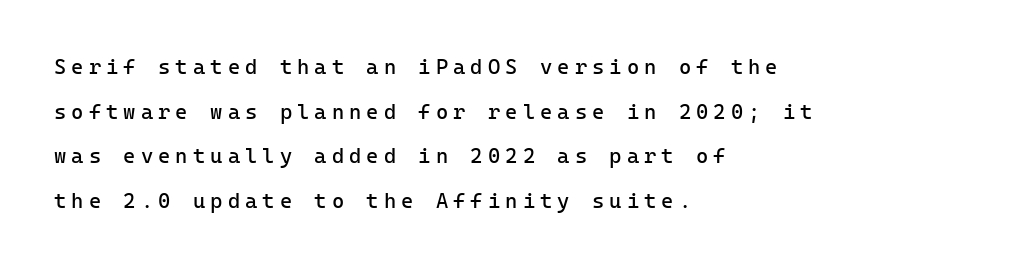
{"italic": "no", "bold": "no", "underline": "no", "align": "left", "line_spacing": "loose", "line_spacing_ratio": 2.13, "letter_spacing": "wide", "letter_spacing_em": 0.24, "glyph_px": 21}
